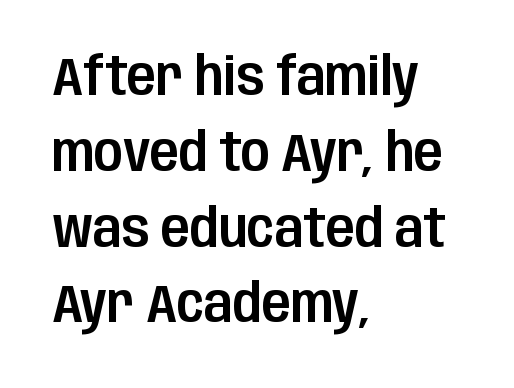
The words here are not underlined. Upright lettering throughout. The line-height multiplier appears to be the usual default. Teacher's note: observe the even left margin — that is flush-left alignment. The rendering uses natural spacing where letterforms have individual widths.
